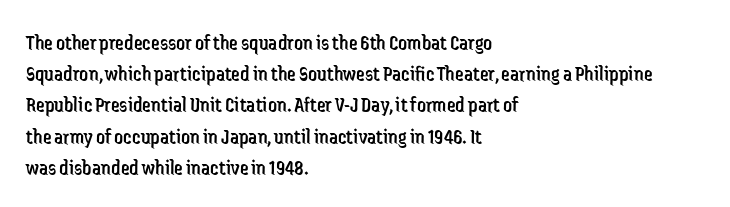
Q: Is the text bold? A: No.
Q: Is the text italic (slanted)? A: No, it is upright.
Q: Is the text underlined? A: No.
Q: How is the paragraph aligned? A: Left-aligned.
Q: Is the spacing between letters normal or unusually wide? A: Normal.
Q: Is the spacing between lines tight, normal or loose? A: Normal.
